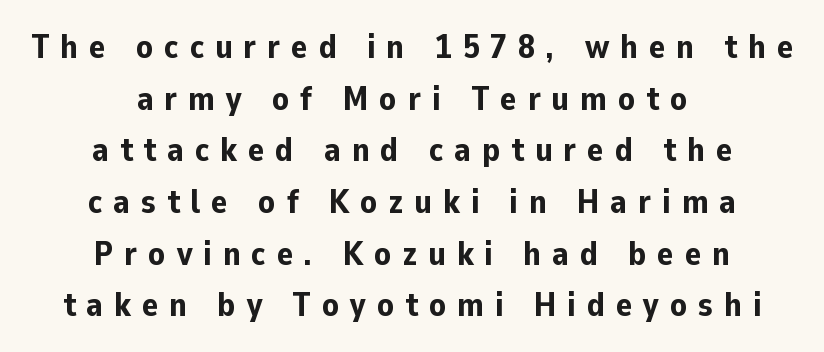
Q: Is the text bold? A: Yes.
Q: Is the text italic (slanted)? A: No, it is upright.
Q: Is the typeface a serif or a sans-serif typeface? A: Sans-serif.
Q: Is the text underlined? A: No.
Q: How is the paragraph aligned? A: Centered.
Q: Is the spacing between letters normal or unusually wide? A: Unusually wide.
Q: Is the spacing between lines tight, normal or loose? A: Normal.
Q: Width (condensed, normal, or wide)? A: Normal.
Q: Stroke contrast? A: Low.
Q: x-height? A: Medium.
Q: Monospaced? A: No.
